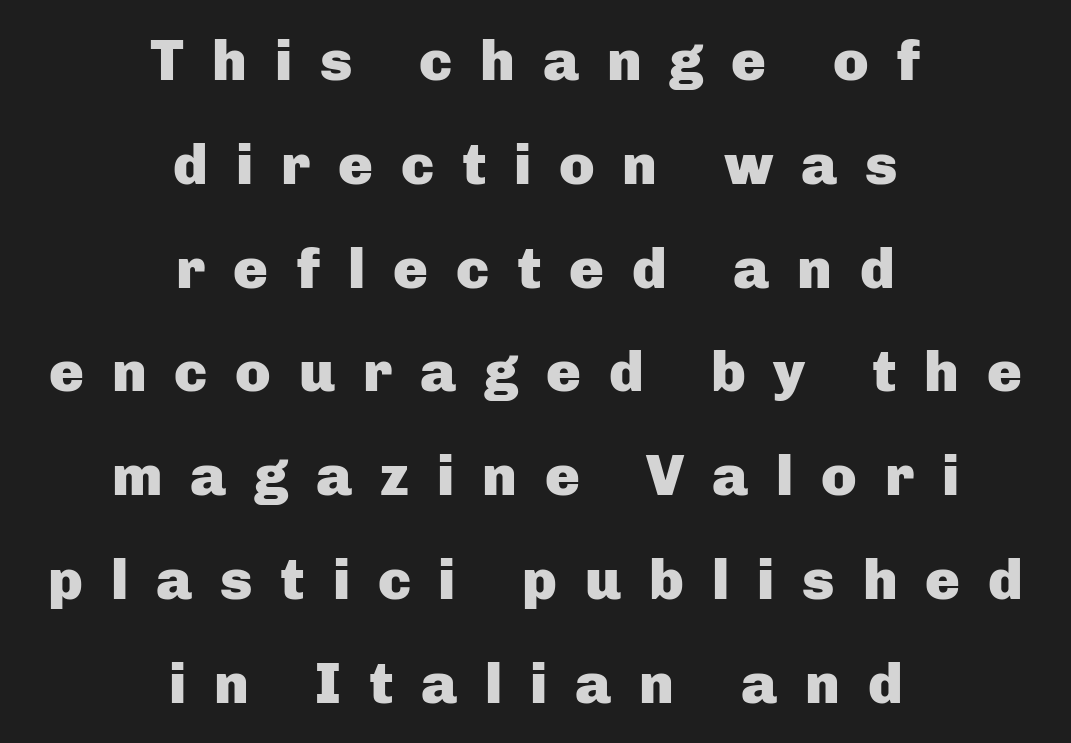
If you folded the block vertically in half, each line would mirror itself in length. Does extra space separate the letters? Yes, quite a lot of it. Rule under the text: the space is simply empty. The designer went with a sans here, leaving each stem footless.
